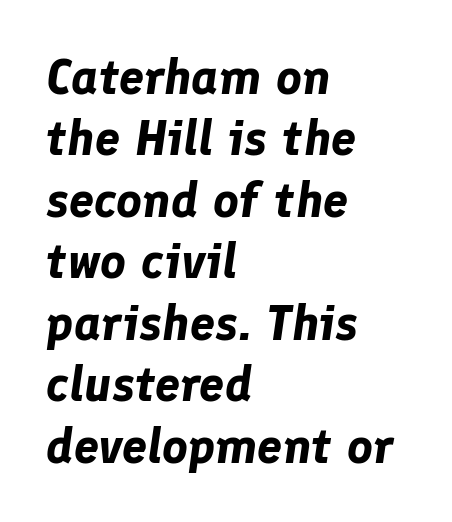
The image shows 50 px bold type, italic (leaning right); set left-aligned, line spacing 1.23x, normal letter spacing, not underlined; low stroke contrast and a medium x-height.
